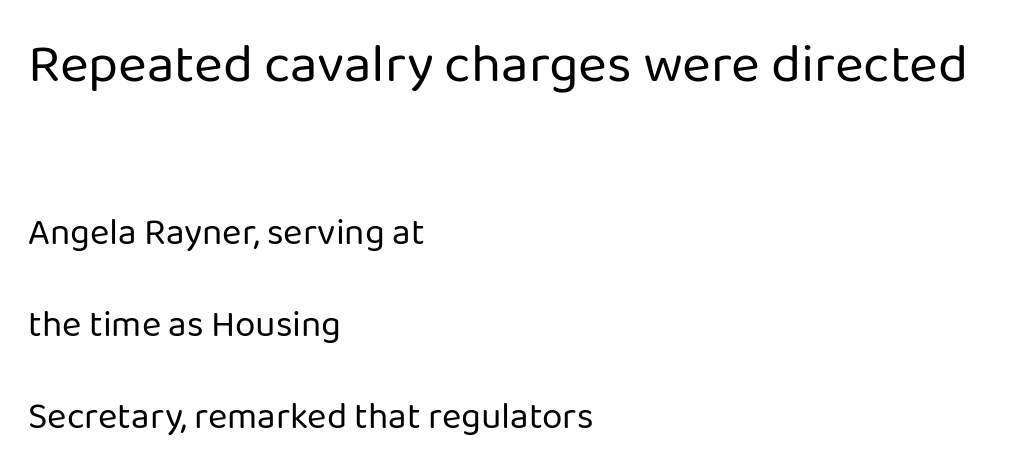
The image shows 55 px regular-weight sans-serif type, upright; set left-aligned, loose line spacing (2.48x), normal letter spacing, not underlined; the first (top) block is 1.49x larger; low stroke contrast and a medium x-height.
